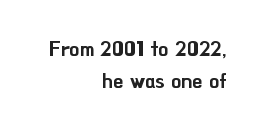
The image shows 20 px text type, upright; set right-aligned, normal line spacing (1.6x), normal letter spacing, not underlined.
